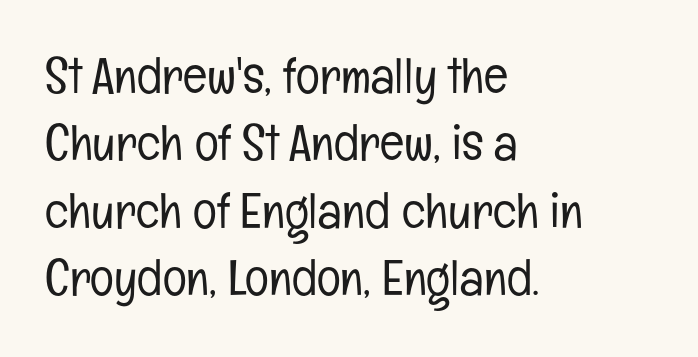
Q: Is the text bold? A: No.
Q: Is the text italic (slanted)? A: No, it is upright.
Q: Is the typeface a serif or a sans-serif typeface? A: Sans-serif.
Q: Is the text underlined? A: No.
Q: How is the paragraph aligned? A: Left-aligned.
Q: Is the spacing between letters normal or unusually wide? A: Normal.
Q: Is the spacing between lines tight, normal or loose? A: Normal.
Q: Width (condensed, normal, or wide)? A: Condensed.
Q: Stroke contrast? A: Low.
Q: x-height? A: Medium.
Q: Monospaced? A: No.
